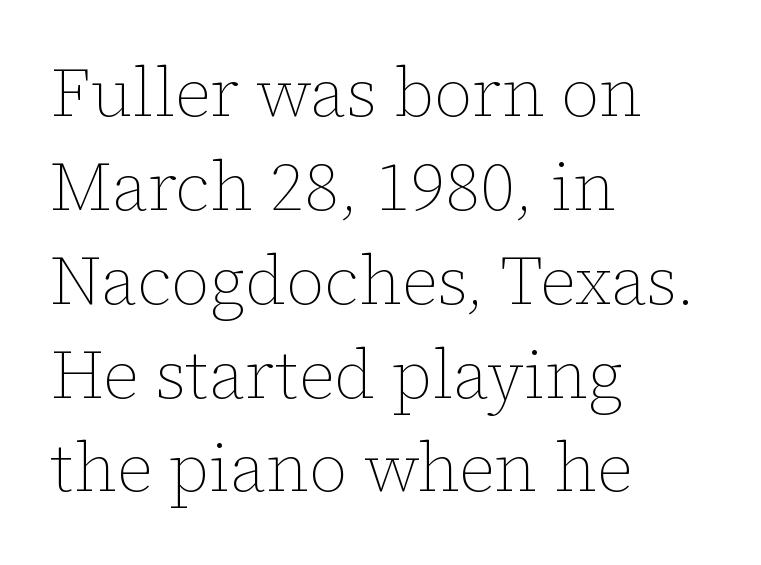
The image shows 68 px thin type, upright; set left-aligned, normal line spacing (1.38x), normal letter spacing, not underlined; low stroke contrast and a medium x-height.
